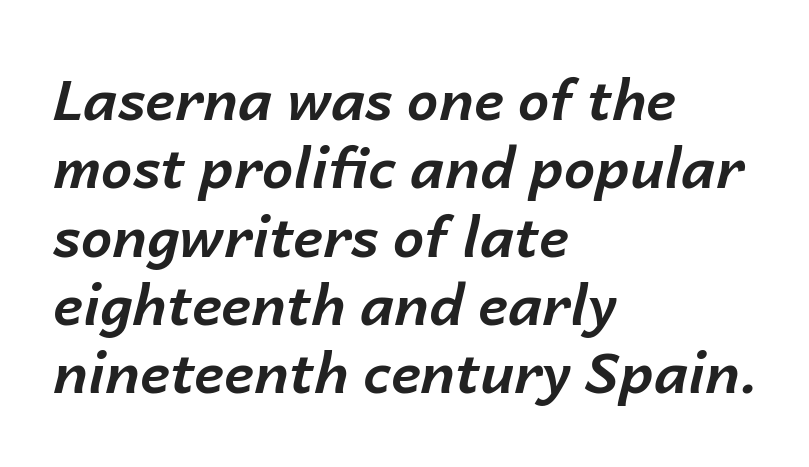
Q: Is the text bold? A: Yes.
Q: Is the text italic (slanted)? A: Yes, it leans right by about 14 degrees.
Q: Is the text underlined? A: No.
Q: How is the paragraph aligned? A: Left-aligned.
Q: Is the spacing between letters normal or unusually wide? A: Normal.
Q: Width (condensed, normal, or wide)? A: Normal.
Q: Stroke contrast? A: Low.
Q: x-height? A: Medium.
Q: Monospaced? A: No.
